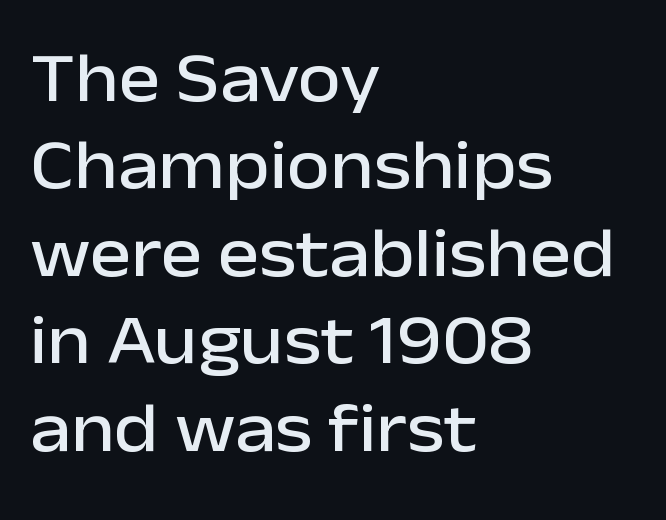
This rendering employs a face without finishing strokes, i.e., a sans-serif. This sample has the flowing, uneven cadence of proportional lettering. Notice how the passage keeps a crisp vertical edge on the left only. The face used here is rendered with its standard letterfit. Just letters on the line, the space beneath them empty. The axis of the letterforms is exactly vertical.
